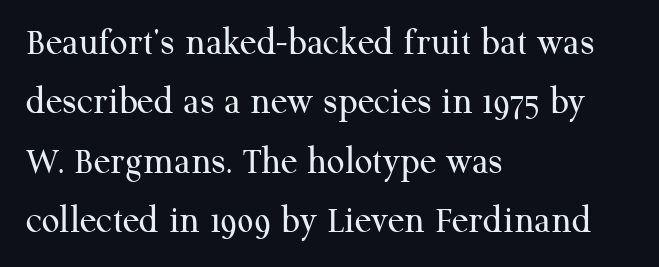
Glance below the letters and you will spot only blank space. Nobody touched the tracking dial on this one. Which margin do the lines hug? The left one — the right edge is uneven. The letters stand upright; this is a roman face.
